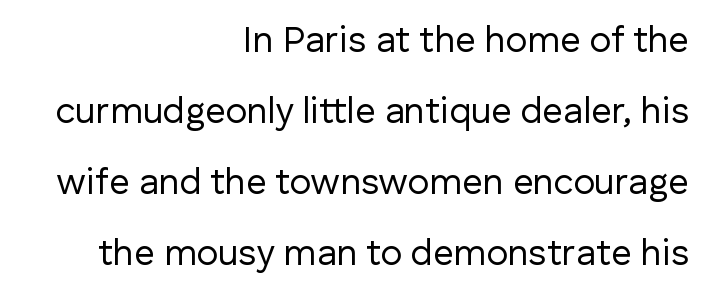
Each line ends at the same right margin while the left side varies. The specimen reads as upright at a glance. Nobody drew a line under any word here. Caption: standard tracking, unaltered.
